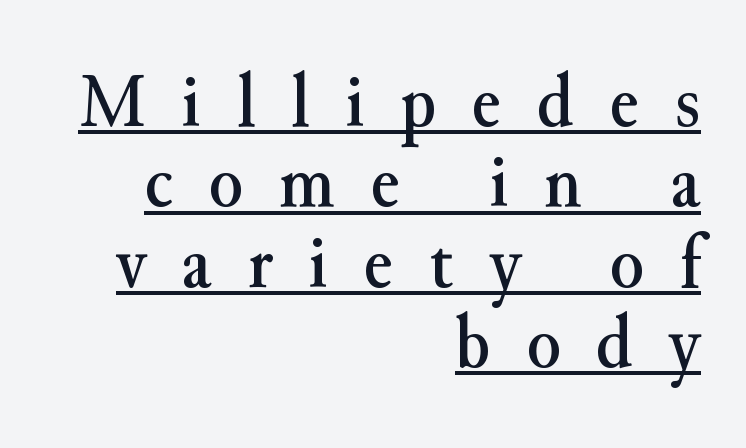
{"serif": "yes", "italic": "no", "width": "normal", "stroke_contrast": "medium", "x_height": "small", "monospaced": "no", "underline": "yes", "align": "right", "line_spacing": "tight", "line_spacing_ratio": 1.03, "letter_spacing": "wide", "letter_spacing_em": 0.46, "glyph_px": 78}
